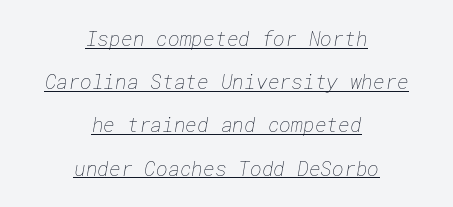
The space between consecutive lines is lavish. Decoration check: the copy is underlined. Summary of weight: not heavy and not bold. In terms of letterspacing, this is plain default setting. Typeset on center — no edge is straight.
